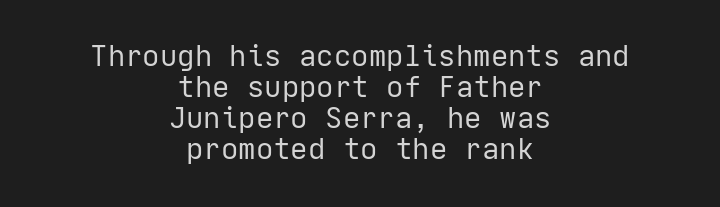
The image shows 29 px regular-weight sans-serif type, upright; set centered, tight line spacing (1.07x), normal letter spacing, not underlined; low stroke contrast and a medium x-height.
